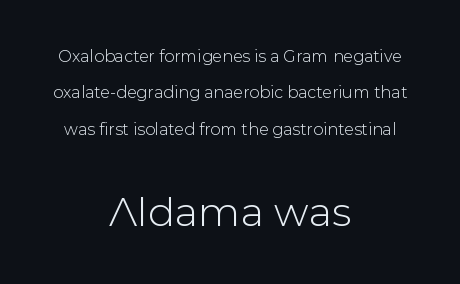
{"serif": "no", "italic": "no", "width": "normal", "stroke_contrast": "low", "x_height": "medium", "monospaced": "no", "underline": "no", "align": "center", "line_spacing": "loose", "line_spacing_ratio": 2.28, "letter_spacing": "normal", "letter_spacing_em": 0.0, "larger_block": "second", "size_ratio": 2.5, "glyph_px": 40}
